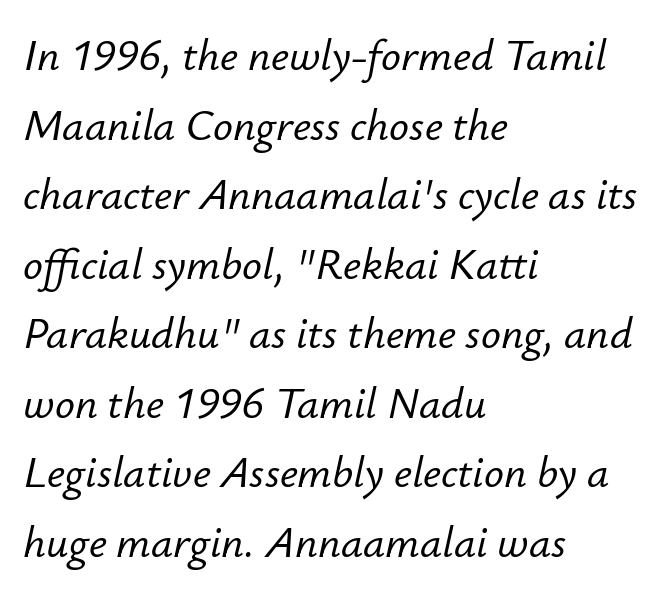
Q: Is the text italic (slanted)? A: Yes, it leans right by about 12 degrees.
Q: Is the text underlined? A: No.
Q: How is the paragraph aligned? A: Left-aligned.
Q: Is the spacing between letters normal or unusually wide? A: Normal.
Q: Is the spacing between lines tight, normal or loose? A: Normal.
Q: Width (condensed, normal, or wide)? A: Normal.
Q: Stroke contrast? A: Low.
Q: x-height? A: Small.
Q: Monospaced? A: No.
